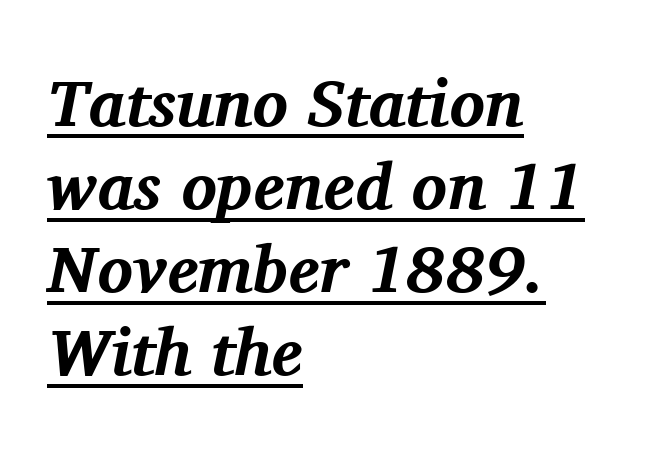
The image shows 66 px bold serif type, italic (leaning right); set left-aligned, normal line spacing (1.26x), normal letter spacing, underlined; medium stroke contrast and a medium x-height.
